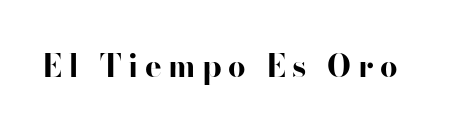
Descenders are the only things crossing below the line. The face used here is proportionally spaced, like ordinary book or web type. Note: no serifs on the glyphs. Upright lettering throughout.
